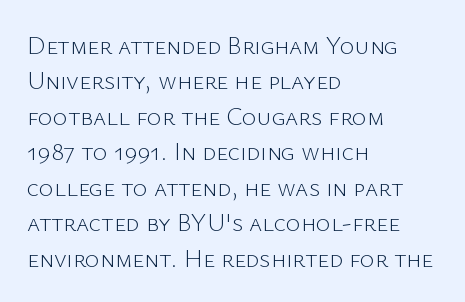
Plain, unruled lines of type. Is the type heavy? It reads as light-to-regular instead. Interline gaps are of average width in this sample. In terms of posture, this sample is upright. These lines are set flush left with a ragged right edge. Nothing unusual about the tracking: characters are spaced as the font intends.
